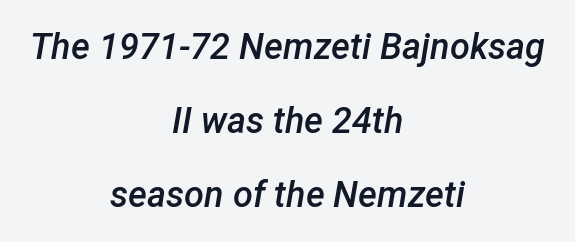
The image shows 36 px semibold type, italic (leaning right); set centered, loose line spacing (2.06x), normal letter spacing, not underlined; low stroke contrast and a medium x-height.
